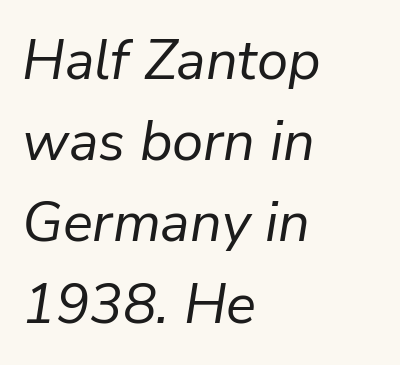
{"italic": "yes", "lean": "right", "slant_degrees": 9, "bold": "no", "weight": "regular", "width": "normal", "stroke_contrast": "low", "x_height": "medium", "monospaced": "no", "underline": "no", "align": "left", "line_spacing": "normal", "line_spacing_ratio": 1.45, "letter_spacing": "normal", "letter_spacing_em": 0.0, "glyph_px": 56}
